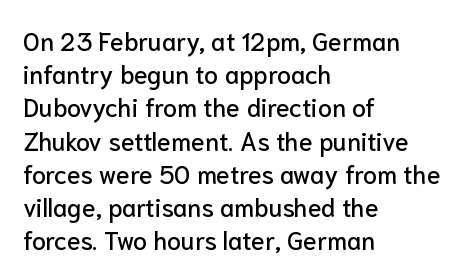
The image shows 25 px text type, upright; set left-aligned, normal line spacing (1.33x), normal letter spacing, not underlined.
